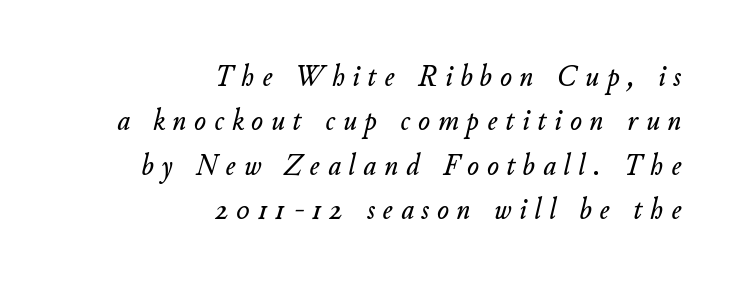
{"italic": "yes", "lean": "right", "slant_degrees": 11, "width": "normal", "stroke_contrast": "low", "x_height": "small", "monospaced": "no", "underline": "no", "align": "right", "line_spacing": "normal", "line_spacing_ratio": 1.43, "letter_spacing": "wide", "letter_spacing_em": 0.26, "glyph_px": 31}
